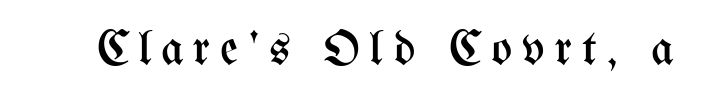
Q: Is the text bold? A: No.
Q: Is the text italic (slanted)? A: No, it is upright.
Q: Is the text underlined? A: No.
Q: Is the spacing between letters normal or unusually wide? A: Unusually wide.
Q: Width (condensed, normal, or wide)? A: Condensed.
Q: Stroke contrast? A: Medium.
Q: x-height? A: Medium.
Q: Monospaced? A: No.
